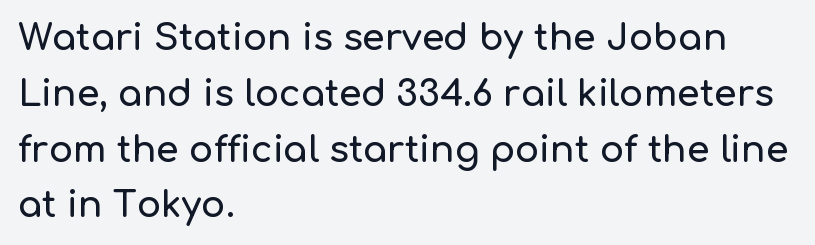
{"serif": "no", "italic": "no", "width": "normal", "stroke_contrast": "low", "x_height": "medium", "monospaced": "no", "underline": "no", "align": "left", "line_spacing": "normal", "line_spacing_ratio": 1.55, "letter_spacing": "normal", "letter_spacing_em": 0.0, "glyph_px": 36}
